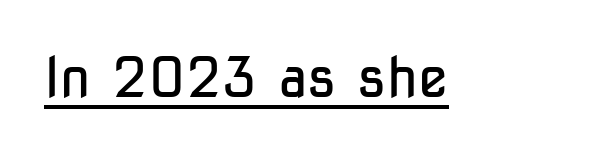
Weight class: somewhere from thin through regular. Looks like regular typesetting: each glyph gets only the width it needs. Does the lettering tilt? It doesn't — this is upright. Caption: lettering with a line underneath. A sans-serif font was chosen for this passage. The line texture is even and compact thanks to regular tracking.
